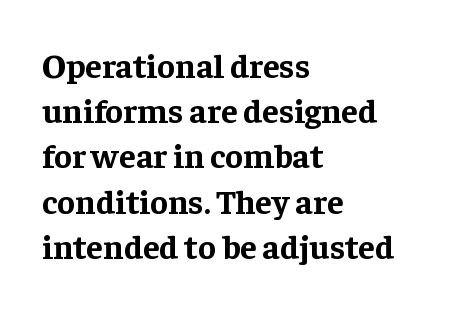
The image shows 34 px bold serif type, upright; set left-aligned, normal line spacing (1.33x), normal letter spacing, not underlined; low stroke contrast and a medium x-height.
